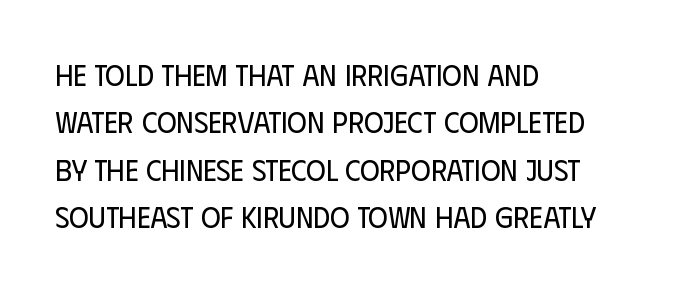
{"serif": "no", "italic": "no", "bold": "no", "weight": "regular", "width": "condensed", "stroke_contrast": "low", "x_height": "large", "monospaced": "no", "underline": "no", "align": "left", "line_spacing": "normal", "line_spacing_ratio": 1.58, "letter_spacing": "normal", "letter_spacing_em": 0.0, "glyph_px": 30}
